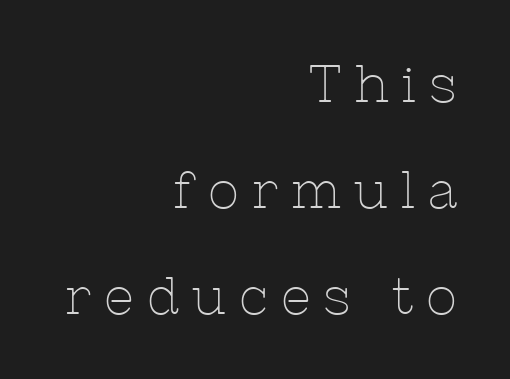
Q: Is the text bold? A: No.
Q: Is the text italic (slanted)? A: No, it is upright.
Q: Is the typeface a serif or a sans-serif typeface? A: Serif.
Q: Is the text underlined? A: No.
Q: How is the paragraph aligned? A: Right-aligned.
Q: Is the spacing between letters normal or unusually wide? A: Unusually wide.
Q: Is the spacing between lines tight, normal or loose? A: Loose.
Q: Width (condensed, normal, or wide)? A: Normal.
Q: Stroke contrast? A: Low.
Q: x-height? A: Medium.
Q: Monospaced? A: No.
